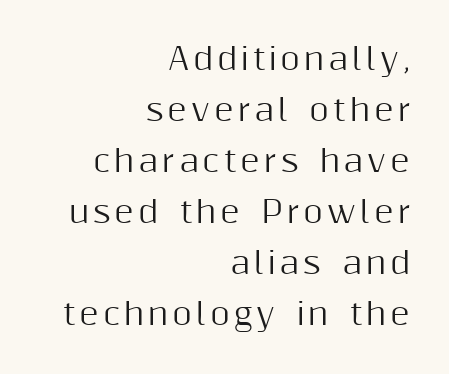
Every character sits straight up, as roman type does. These lines are composed in type without serifs. The line-height multiplier appears to be the usual default. Each letter keeps its own natural width here, so spacing adapts to shape. Notice how the passage keeps a crisp vertical edge on the right only. Lines of text with bare space underneath.
